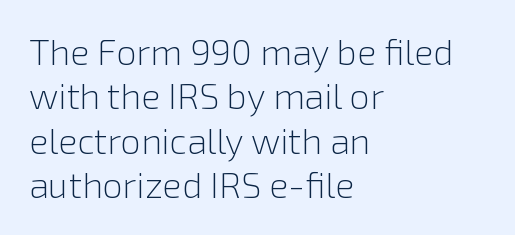
Q: Is the text bold? A: No.
Q: Is the text italic (slanted)? A: No, it is upright.
Q: Is the typeface a serif or a sans-serif typeface? A: Sans-serif.
Q: Is the text underlined? A: No.
Q: How is the paragraph aligned? A: Left-aligned.
Q: Is the spacing between letters normal or unusually wide? A: Normal.
Q: Width (condensed, normal, or wide)? A: Normal.
Q: x-height? A: Medium.
Q: Monospaced? A: No.
